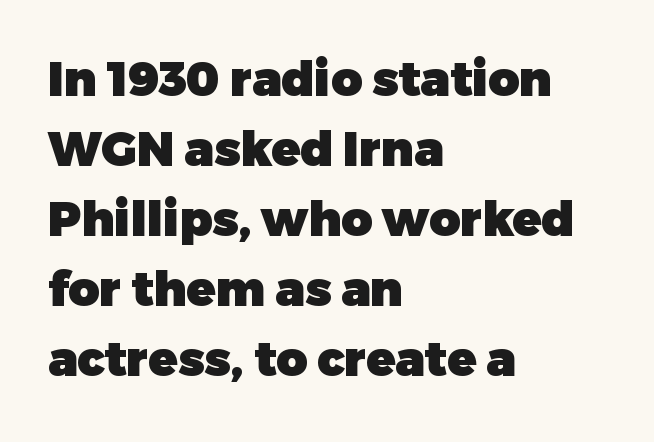
This sample has the flowing, uneven cadence of proportional lettering. In terms of letterform style, serifs are entirely absent. The rows are spaced the way most documents space them. The rendering anchors every line to the left-hand side.
